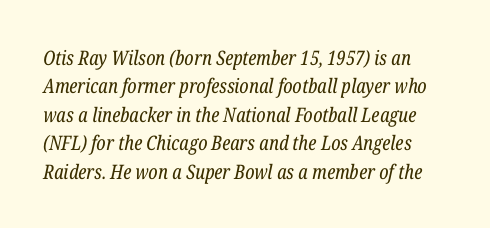
The glyphs look as if they've been sheared to an angle. No extra tracking has been applied to these lines. Quick note: underline off. In terms of leading, this rendering sits right in the middle. Is the stroke heavy? The answer is a plain regular-or-lighter.
